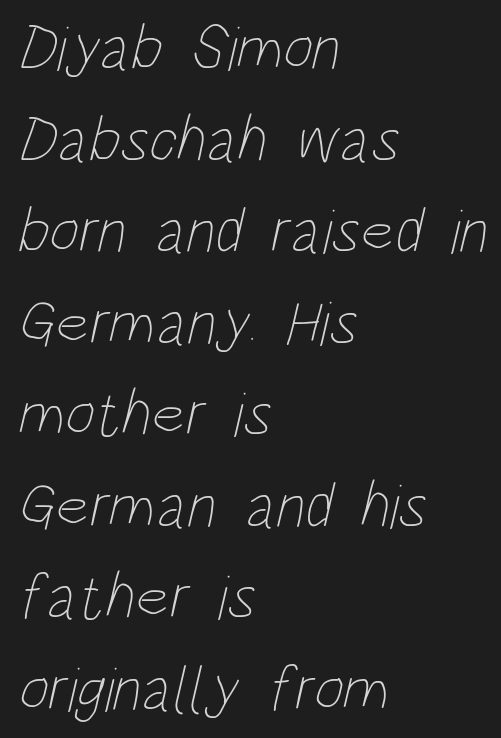
The compositor pushed each line to the left boundary. Ink coverage per letter is moderate at most. Honestly, there is no underline to notice here at all. The face used here is rendered with its standard letterfit.
